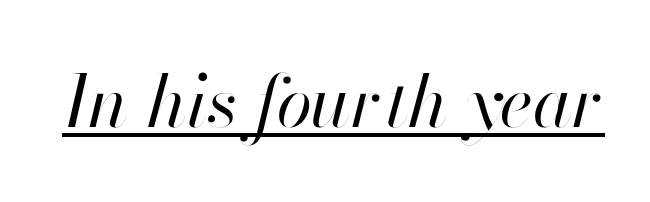
The image shows 72 px regular-weight type, italic (leaning right); set normal letter spacing, underlined; high stroke contrast and a small x-height.
